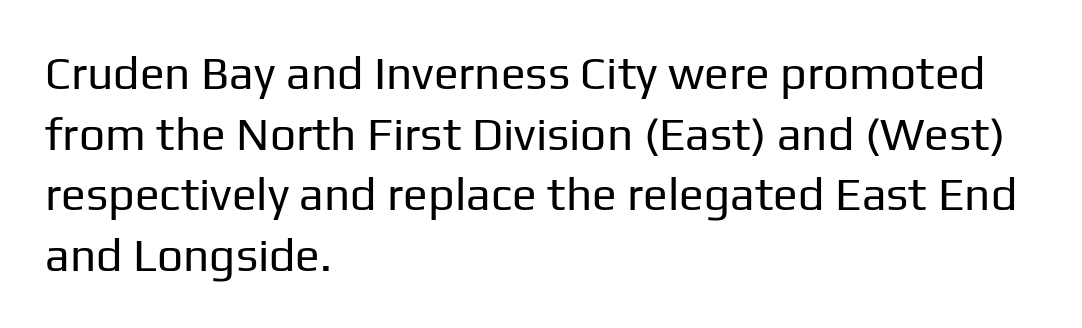
The image shows 46 px regular-weight sans-serif type, upright; set left-aligned, normal line spacing (1.32x), normal letter spacing, not underlined; low stroke contrast and a medium x-height.
